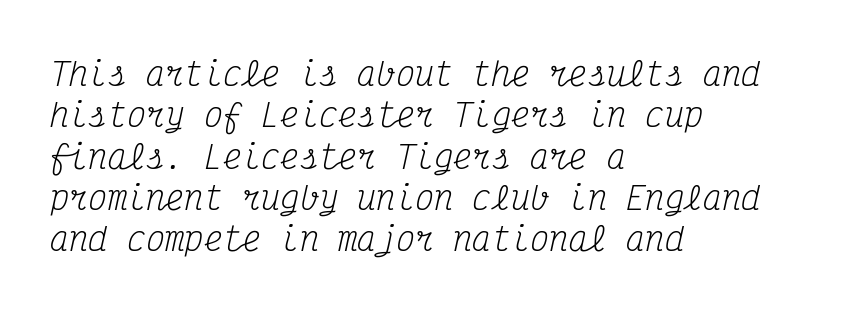
Q: Is the text bold? A: No.
Q: Is the text italic (slanted)? A: Yes, it leans right by about 12 degrees.
Q: Is the typeface a serif or a sans-serif typeface? A: Serif.
Q: Is the text underlined? A: No.
Q: How is the paragraph aligned? A: Left-aligned.
Q: Is the spacing between letters normal or unusually wide? A: Normal.
Q: Is the spacing between lines tight, normal or loose? A: Normal.
Q: Width (condensed, normal, or wide)? A: Condensed.
Q: Stroke contrast? A: Medium.
Q: x-height? A: Medium.
Q: Monospaced? A: Yes.
